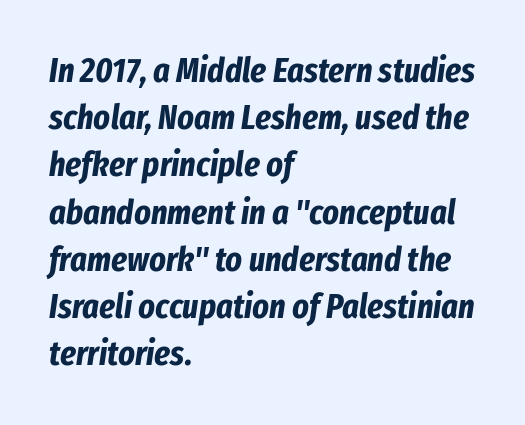
Between one letter and the next there's only the usual sliver of space. Teacher's note: observe the even left margin — that is flush-left alignment. The specimen omits any rule beneath the text block's lines. The lines sit at an ordinary, default distance from one another. Posture: slanted. Is this a fixed-width face? No — the glyphs have proportional, varying widths.
